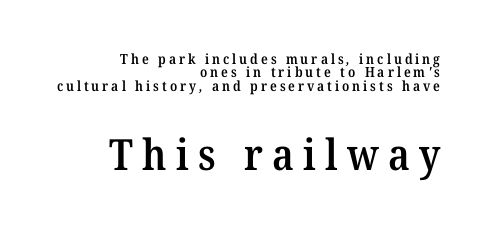
The strip under each line holds only bare page. Spacing between characters has been opened up far beyond the box default. Stroke terminals: seriffed. Top chunk: small. Bottom chunk: large.
